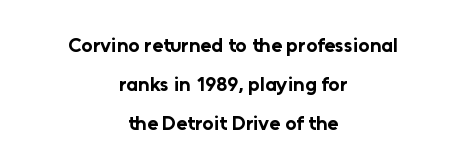
{"italic": "no", "bold": "yes", "underline": "no", "align": "center", "line_spacing": "loose", "line_spacing_ratio": 1.94, "letter_spacing": "normal", "letter_spacing_em": 0.0, "glyph_px": 20}
